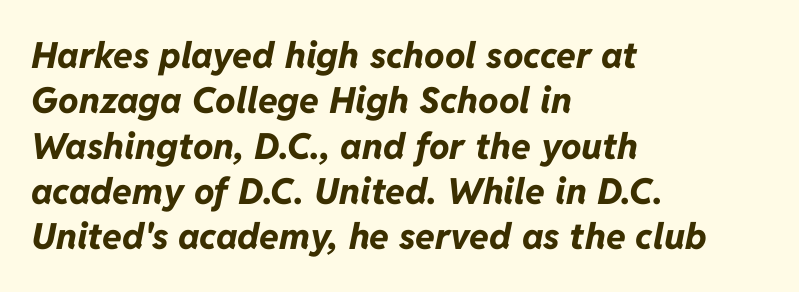
{"italic": "yes", "lean": "right", "slant_degrees": 11, "bold": "yes", "weight": "bold", "width": "normal", "stroke_contrast": "low", "x_height": "medium", "monospaced": "no", "underline": "no", "align": "left", "line_spacing": "normal", "line_spacing_ratio": 1.26, "letter_spacing": "normal", "letter_spacing_em": 0.0, "glyph_px": 36}
